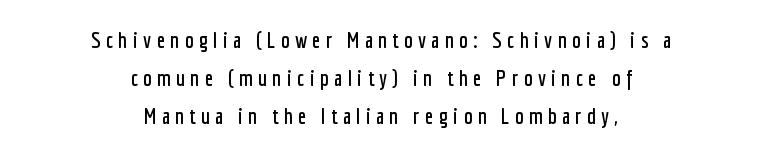
Words float on clear page, feet unadorned. The line texture is sparse and dotted thanks to wide tracking. The specimen reads as upright at a glance. This sample is center-justified, so both line endings float freely.
